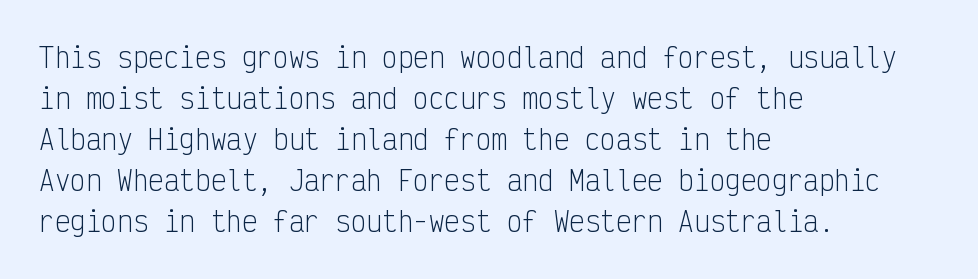
The image shows 26 px text type, upright; set left-aligned, normal line spacing (1.58x), normal letter spacing, not underlined.
